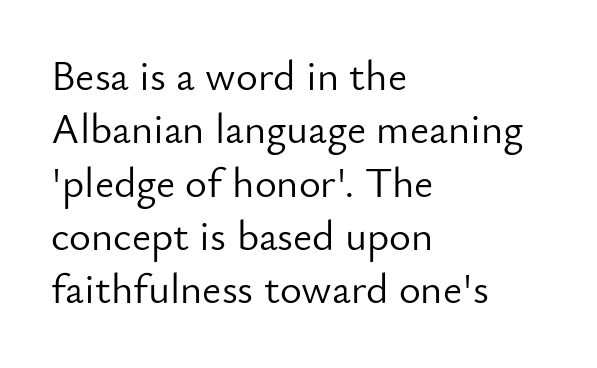
{"serif": "no", "italic": "no", "bold": "no", "weight": "light", "width": "normal", "stroke_contrast": "low", "x_height": "small", "monospaced": "no", "underline": "no", "align": "left", "line_spacing": "normal", "line_spacing_ratio": 1.27, "letter_spacing": "normal", "letter_spacing_em": 0.0, "glyph_px": 42}
